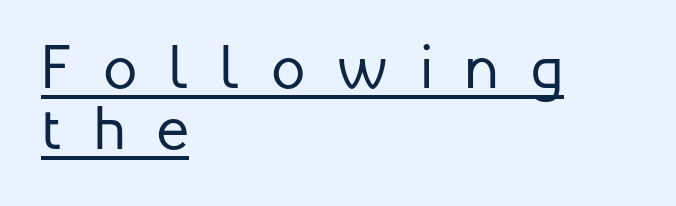
{"serif": "no", "italic": "no", "bold": "no", "weight": "regular", "width": "normal", "stroke_contrast": "low", "x_height": "medium", "monospaced": "no", "underline": "yes", "align": "left", "line_spacing": "tight", "line_spacing_ratio": 0.98, "letter_spacing": "wide", "letter_spacing_em": 0.5, "glyph_px": 62}
